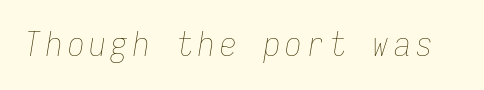
The image shows 33 px thin, condensed type, italic (leaning right), monospaced; set not underlined; low stroke contrast and a medium x-height.
